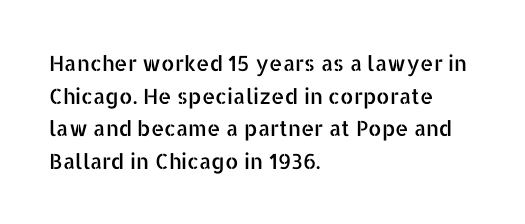
The line-height multiplier appears to be the usual default. Posture: straight, roman, zero tilt. This sample uses plain, unmodified letter spacing. No word sits above an underline.
